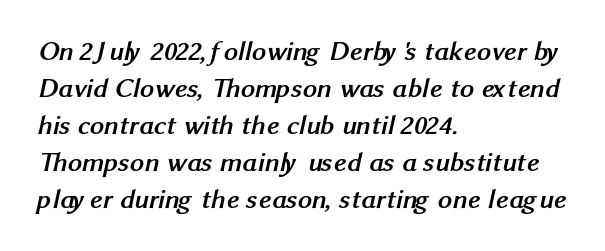
Teacher's note: observe the even left margin — that is flush-left alignment. Serif or sans? Sans — the stroke terminals are bare. Underlining? Definitely not there. Heavy, bold letterforms.
